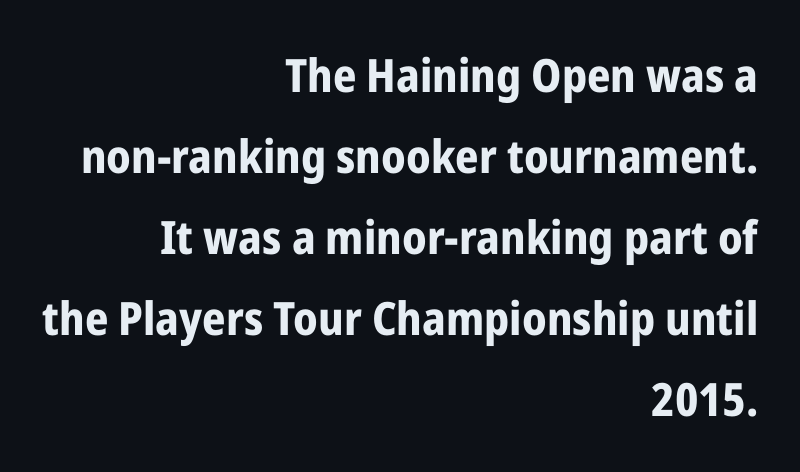
In terms of posture, this sample is upright. Heavy-handed strokes throughout: this text is bold. These lines are set flush right with a ragged left edge. Each letter's strokes conclude bluntly, with no projecting serifs.
